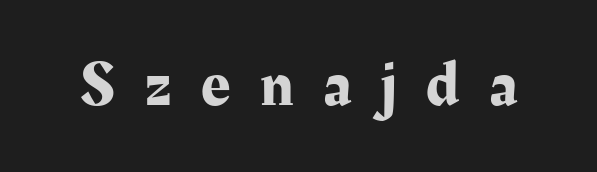
The image shows 64 px serif type, upright; set unusually wide letter spacing (+0.47 em), not underlined; medium stroke contrast and a medium x-height.
